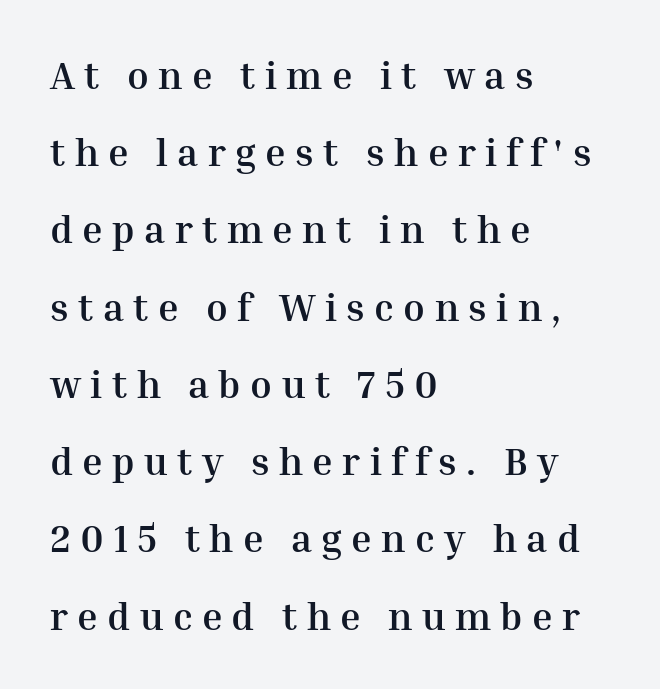
The image shows 39 px semibold serif type, upright; set left-aligned, loose line spacing (1.98x), unusually wide letter spacing (+0.24 em), not underlined; medium stroke contrast and a medium x-height.
